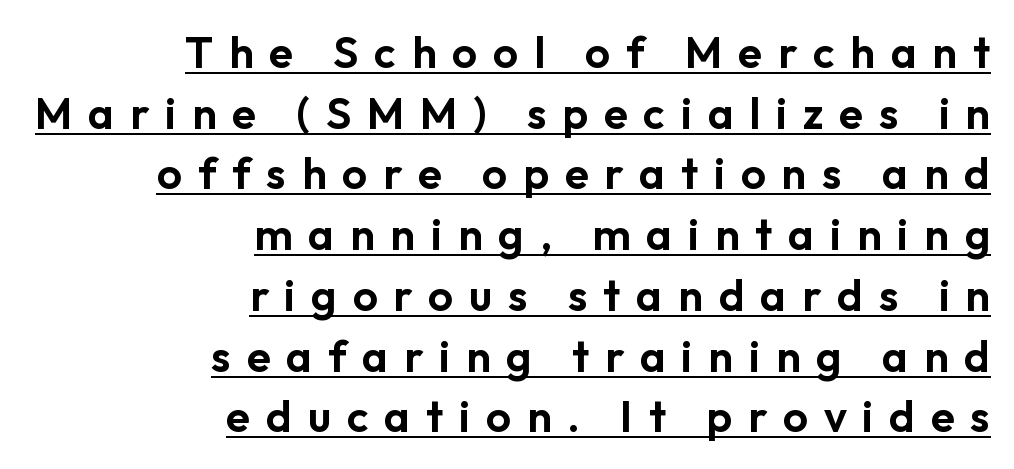
Is the block centered? No — it sits flush against the right margin. The passage shown is typed in a proportional face where columns would drift. The tracking reads as deliberately expanded to a designer's eye. Posture: straight, roman, zero tilt.
